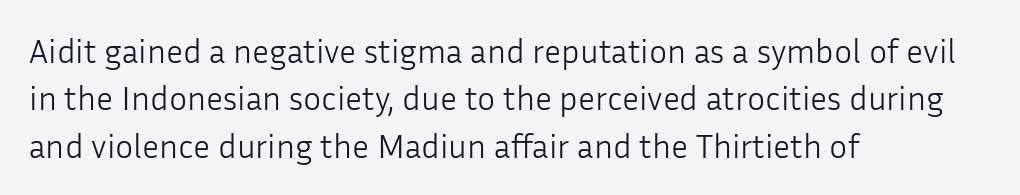
The image shows 34 px light sans-serif type, upright; set left-aligned, normal line spacing (1.39x), normal letter spacing, not underlined; low stroke contrast and a medium x-height.
